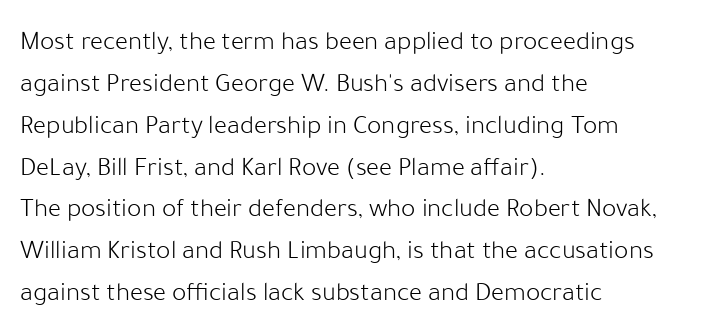
Q: Is the text bold? A: No.
Q: Is the text italic (slanted)? A: No, it is upright.
Q: Is the text underlined? A: No.
Q: How is the paragraph aligned? A: Left-aligned.
Q: Is the spacing between letters normal or unusually wide? A: Normal.
Q: Is the spacing between lines tight, normal or loose? A: Normal.
